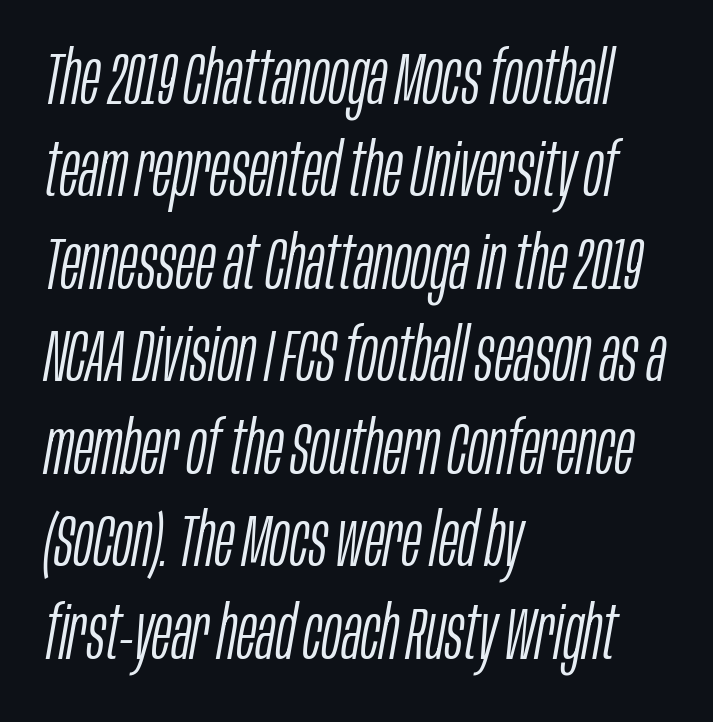
Characters are canted at an angle relative to the baseline's perpendicular. The letters advance in unequal steps, a hallmark of proportional type. Students, note that the glyphs here touch the page at normal intervals. The passage shown is not underscored anywhere. One-word summary of the alignment: left. The designer left line spacing at the default.
